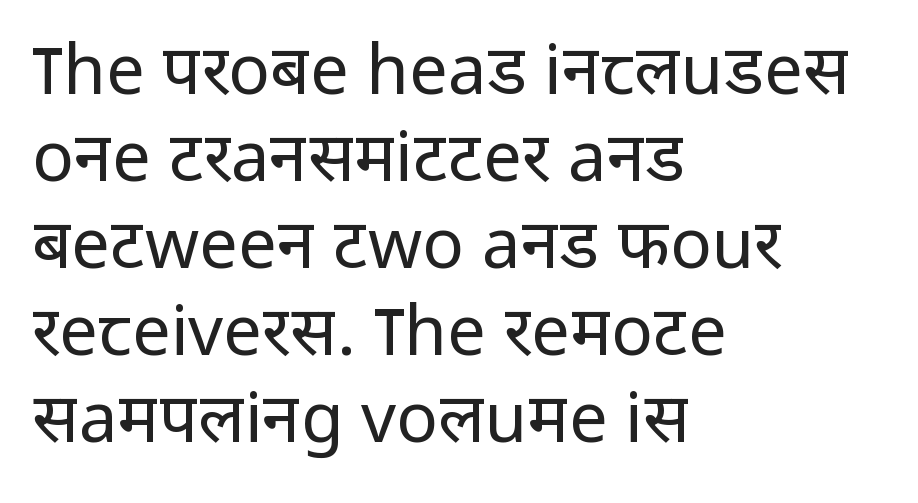
Each letter keeps its own natural width here, so spacing adapts to shape. The line-height multiplier appears to be the usual default. No chunkiness to these letters — they're not bold. I'd call this a sans setting — the letters go barefoot. The lines in this sample share a left origin and differ only in where they stop.
